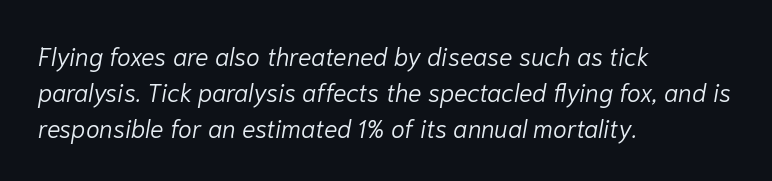
{"italic": "yes", "lean": "right", "slant_degrees": 10, "bold": "no", "underline": "no", "align": "left", "line_spacing": "normal", "line_spacing_ratio": 1.44, "letter_spacing": "normal", "letter_spacing_em": 0.0, "glyph_px": 25}
